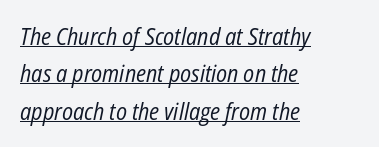
Q: Is the text bold? A: No.
Q: Is the text italic (slanted)? A: Yes, it leans right by about 12 degrees.
Q: Is the text underlined? A: Yes.
Q: How is the paragraph aligned? A: Left-aligned.
Q: Is the spacing between letters normal or unusually wide? A: Normal.
Q: Is the spacing between lines tight, normal or loose? A: Normal.
